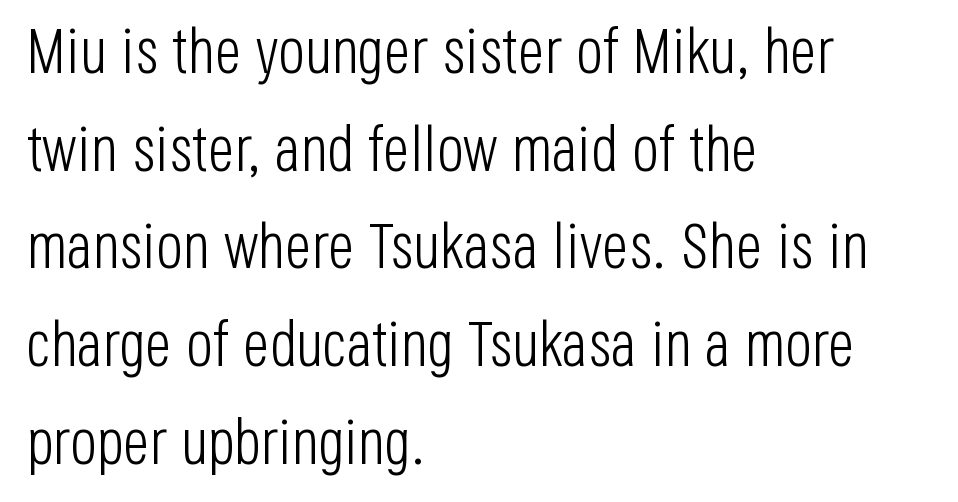
The image shows 63 px light, condensed sans-serif type, upright; set left-aligned, normal line spacing (1.55x), normal letter spacing, not underlined; low stroke contrast and a large x-height.
